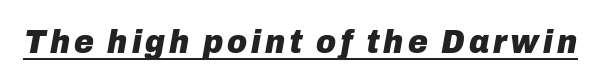
Is the type slanted? Yes — the strokes lean at a clear angle. Summary of weight: heavy, a full bold. Caption: lettering with a line underneath. The letters advance in unequal steps, a hallmark of proportional type.
